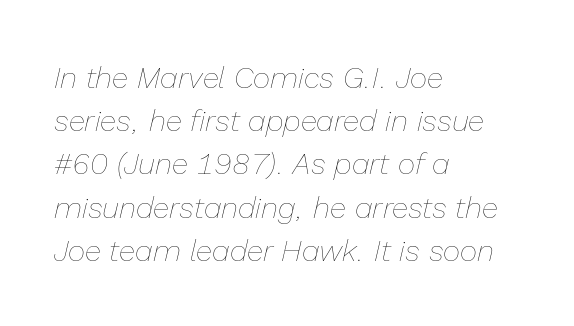
{"italic": "yes", "lean": "right", "slant_degrees": 13, "bold": "no", "weight": "thin", "width": "normal", "stroke_contrast": "low", "x_height": "medium", "monospaced": "no", "underline": "no", "align": "left", "line_spacing": "normal", "line_spacing_ratio": 1.44, "letter_spacing": "normal", "letter_spacing_em": 0.0, "glyph_px": 30}
